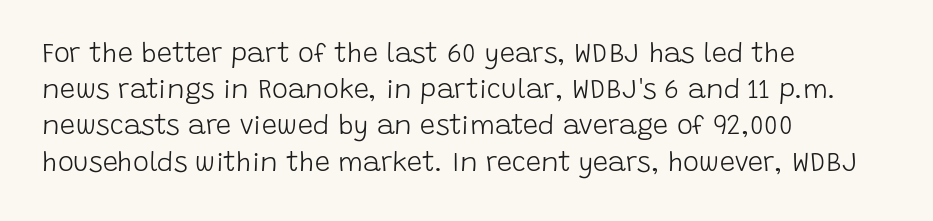
The strokes carry an ordinary text weight at most. Teacher's note: observe the even left margin — that is flush-left alignment. The lines sit at an ordinary, default distance from one another. Does extra space separate the letters? No, they use regular spacing. Posture: vertical. The specimen omits any rule beneath the text block's lines.
